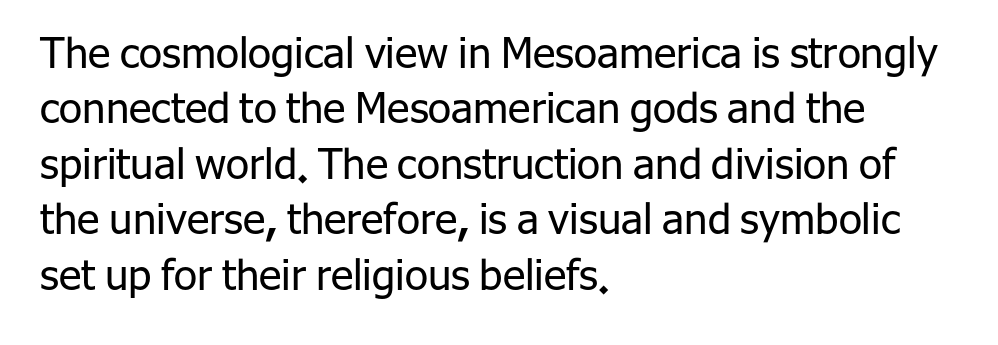
Style check: upright. Is the letter spacing exaggerated? No — it looks like the ordinary default. Decoration check: the copy has no underline. A normal amount of white space separates one row of letters from the next.
